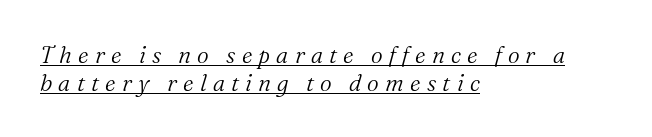
The image shows 23 px text type, italic (leaning right); set left-aligned, line spacing 1.21x, unusually wide letter spacing (+0.27 em), underlined.
